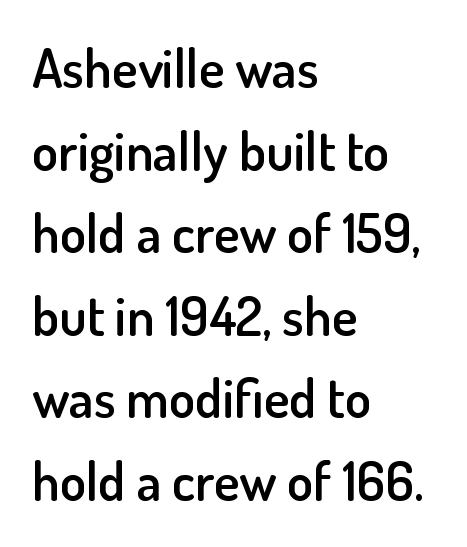
Q: Is the text bold? A: Semi-bold.
Q: Is the text italic (slanted)? A: No, it is upright.
Q: Is the typeface a serif or a sans-serif typeface? A: Sans-serif.
Q: Is the text underlined? A: No.
Q: How is the paragraph aligned? A: Left-aligned.
Q: Is the spacing between letters normal or unusually wide? A: Normal.
Q: Is the spacing between lines tight, normal or loose? A: Normal.
Q: Width (condensed, normal, or wide)? A: Normal.
Q: Stroke contrast? A: Low.
Q: x-height? A: Small.
Q: Monospaced? A: No.
